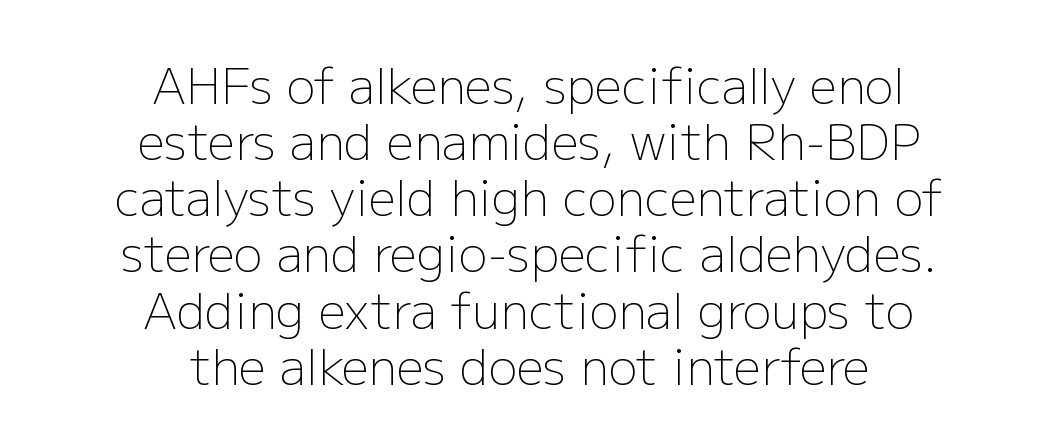
Q: Is the text bold? A: No.
Q: Is the text italic (slanted)? A: No, it is upright.
Q: Is the typeface a serif or a sans-serif typeface? A: Sans-serif.
Q: Is the text underlined? A: No.
Q: How is the paragraph aligned? A: Centered.
Q: Is the spacing between letters normal or unusually wide? A: Normal.
Q: Width (condensed, normal, or wide)? A: Normal.
Q: Stroke contrast? A: Low.
Q: x-height? A: Medium.
Q: Monospaced? A: No.
